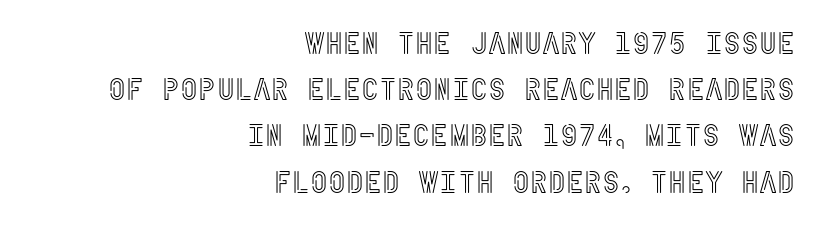
The image shows 31 px condensed type, upright; set right-aligned, normal line spacing (1.49x), normal letter spacing, not underlined; a large x-height.
